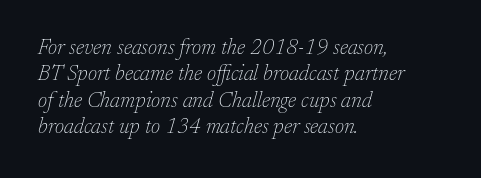
Q: Is the text bold? A: No.
Q: Is the text italic (slanted)? A: Yes, it leans right by about 17 degrees.
Q: Is the text underlined? A: No.
Q: How is the paragraph aligned? A: Left-aligned.
Q: Is the spacing between letters normal or unusually wide? A: Normal.
Q: Is the spacing between lines tight, normal or loose? A: Normal.
